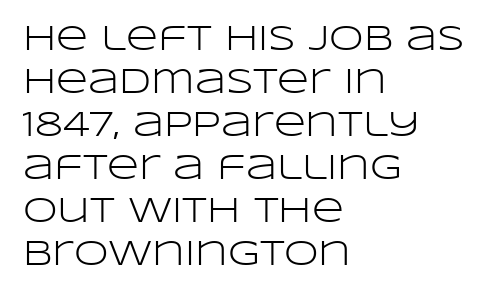
{"serif": "no", "italic": "no", "bold": "no", "weight": "light", "width": "wide", "stroke_contrast": "low", "x_height": "large", "monospaced": "no", "underline": "no", "align": "left", "line_spacing_ratio": 1.23, "letter_spacing": "normal", "letter_spacing_em": 0.0, "glyph_px": 35}
